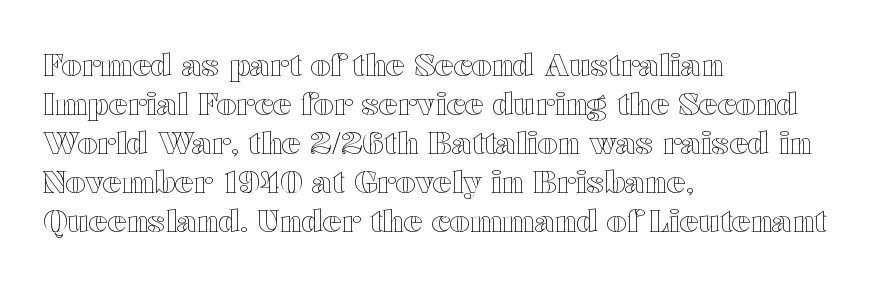
The image shows 31 px wide type, upright; set left-aligned, normal line spacing (1.26x), normal letter spacing, not underlined; a medium x-height.
